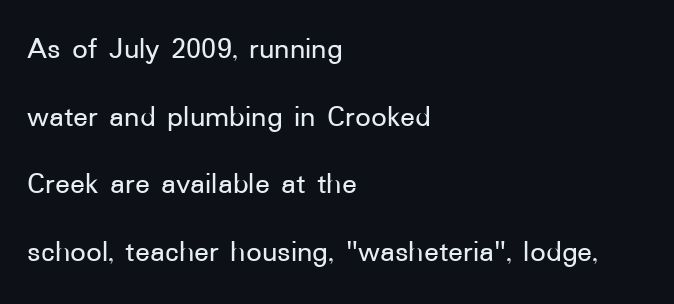
The image shows 31 px sans-serif type, upright; set left-aligned, loose line spacing (2.18x), normal letter spacing, not underlined; low stroke contrast and a medium x-height.
